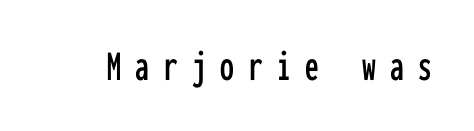
The passage shown has open, widely tracked lettering throughout. Fixed-width glyphs throughout — classic coding-font behaviour. Each row of text sits above clean, open space. Type style note: lacks serifs. This is roman type, the default non-slanted kind.
